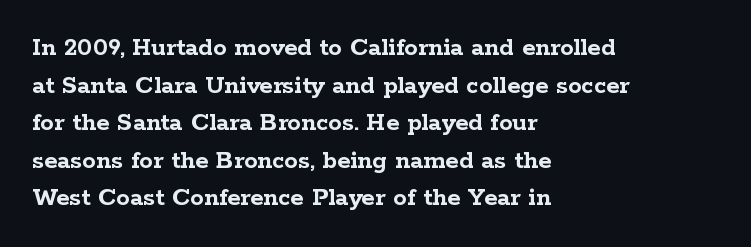
Q: Is the text bold? A: Yes.
Q: Is the text italic (slanted)? A: No, it is upright.
Q: Is the text underlined? A: No.
Q: How is the paragraph aligned? A: Left-aligned.
Q: Is the spacing between letters normal or unusually wide? A: Normal.
Q: Is the spacing between lines tight, normal or loose? A: Normal.
